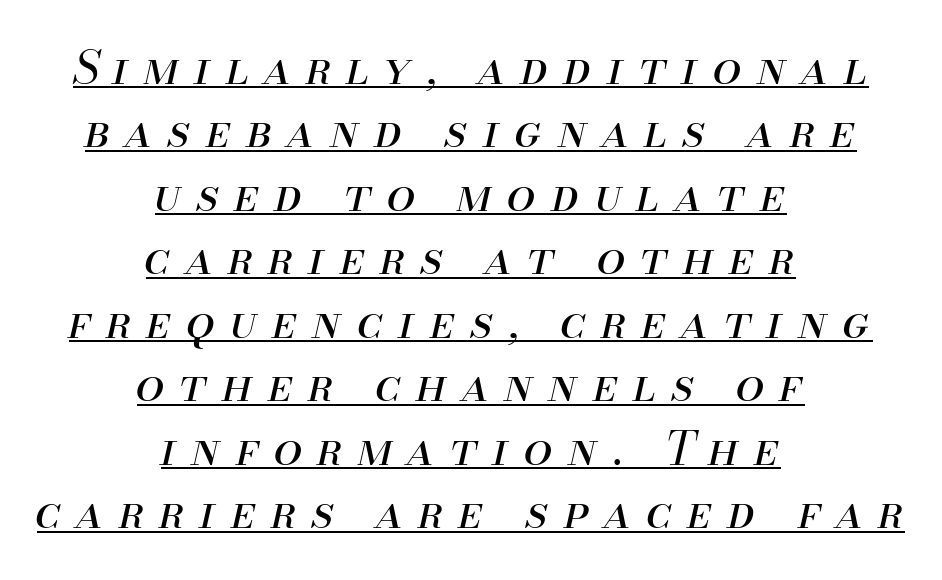
{"italic": "yes", "lean": "right", "slant_degrees": 13, "bold": "no", "weight": "regular", "width": "normal", "stroke_contrast": "medium", "x_height": "small", "monospaced": "no", "underline": "yes", "align": "center", "line_spacing": "normal", "line_spacing_ratio": 1.38, "letter_spacing": "wide", "letter_spacing_em": 0.33, "glyph_px": 46}
